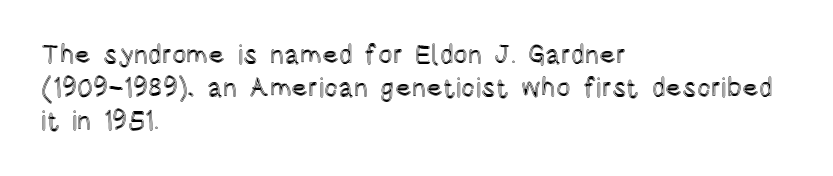
No extra tracking has been applied to these lines. Check the space under the baseline: it is left empty. The font's upright variant was chosen for this text. Casual observation: everything's shoved over to the left.
